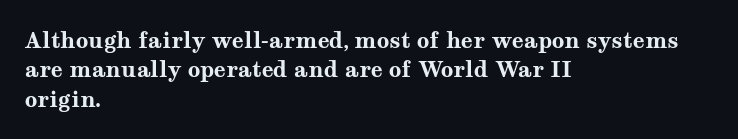
The image shows 22 px bold type, upright; set left-aligned, normal line spacing (1.33x), normal letter spacing, not underlined.
